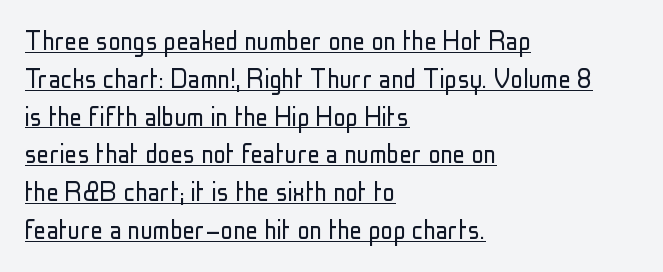
The image shows 31 px light, condensed sans-serif type, upright; set left-aligned, line spacing 1.22x, normal letter spacing, underlined; low stroke contrast and a medium x-height.
